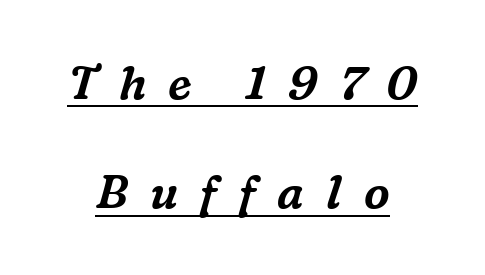
{"serif": "yes", "italic": "yes", "lean": "right", "slant_degrees": 16, "width": "normal", "stroke_contrast": "medium", "x_height": "medium", "monospaced": "no", "underline": "yes", "line_spacing": "loose", "line_spacing_ratio": 2.38, "letter_spacing": "wide", "letter_spacing_em": 0.48, "glyph_px": 46}
